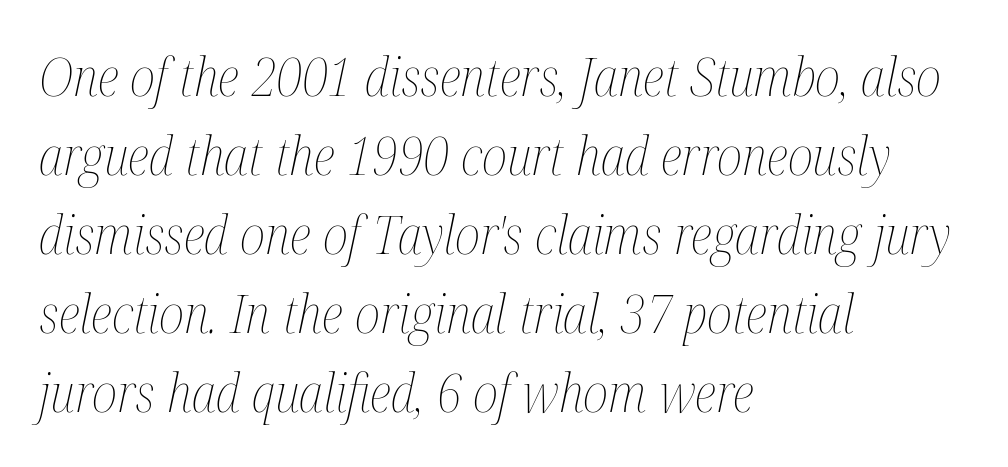
Q: Is the text bold? A: No.
Q: Is the text italic (slanted)? A: Yes, it leans right by about 12 degrees.
Q: Is the text underlined? A: No.
Q: How is the paragraph aligned? A: Left-aligned.
Q: Is the spacing between letters normal or unusually wide? A: Normal.
Q: Is the spacing between lines tight, normal or loose? A: Normal.
Q: Width (condensed, normal, or wide)? A: Condensed.
Q: Stroke contrast? A: Medium.
Q: x-height? A: Medium.
Q: Monospaced? A: No.
